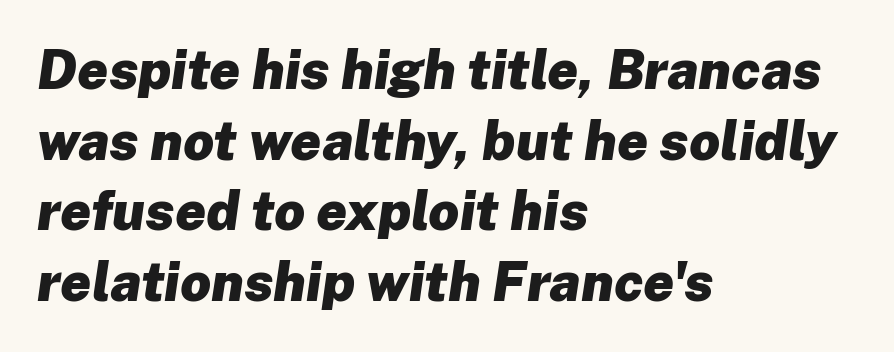
The image shows 54 px heavy type, italic (leaning right); set left-aligned, normal line spacing (1.31x), normal letter spacing, not underlined; low stroke contrast and a medium x-height.
